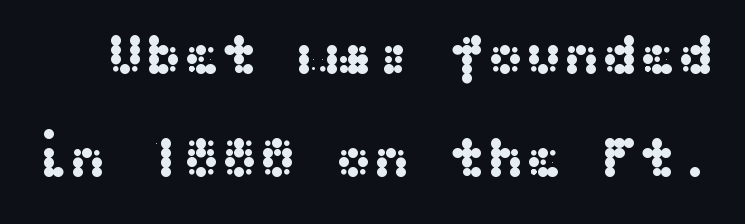
{"serif": "no", "italic": "no", "width": "wide", "stroke_contrast": "medium", "x_height": "medium", "underline": "no", "line_spacing_ratio": 1.81, "letter_spacing": "normal", "letter_spacing_em": 0.0, "glyph_px": 57}
